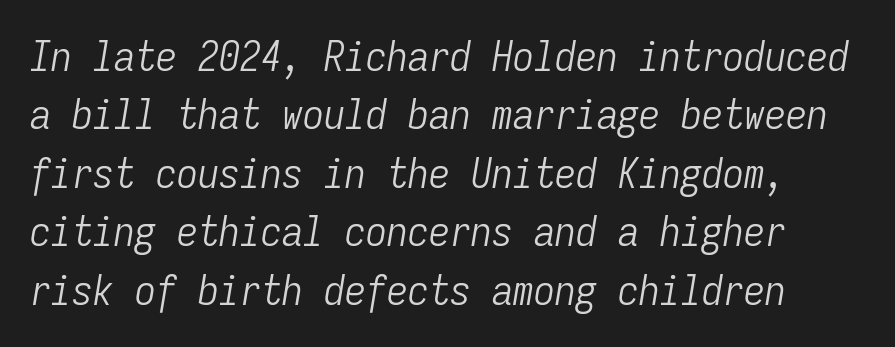
The image shows 42 px light, condensed type, italic (leaning right), monospaced; set normal line spacing (1.39x), normal letter spacing, not underlined; low stroke contrast and a medium x-height.
